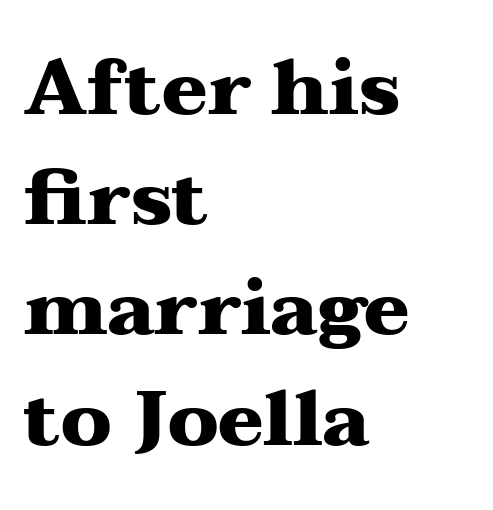
{"serif": "yes", "italic": "no", "bold": "yes", "weight": "heavy", "width": "wide", "stroke_contrast": "medium", "x_height": "medium", "monospaced": "no", "underline": "no", "align": "left", "line_spacing": "normal", "line_spacing_ratio": 1.45, "letter_spacing": "normal", "letter_spacing_em": 0.0, "glyph_px": 76}
